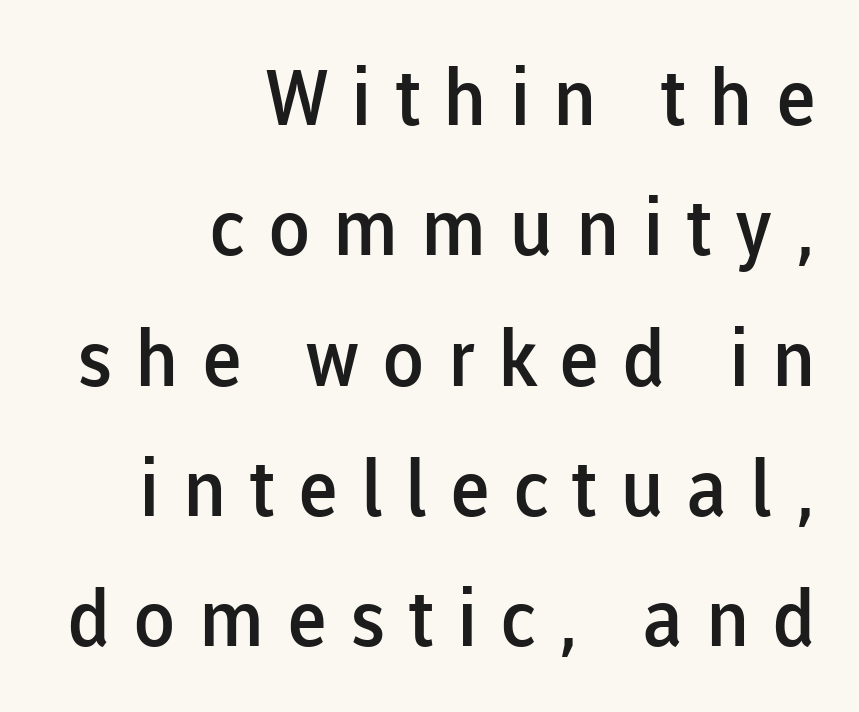
{"serif": "no", "italic": "no", "bold": "semi", "weight": "semibold", "width": "normal", "stroke_contrast": "low", "x_height": "medium", "monospaced": "no", "underline": "no", "align": "right", "line_spacing": "normal", "line_spacing_ratio": 1.67, "letter_spacing": "wide", "letter_spacing_em": 0.29, "glyph_px": 78}
